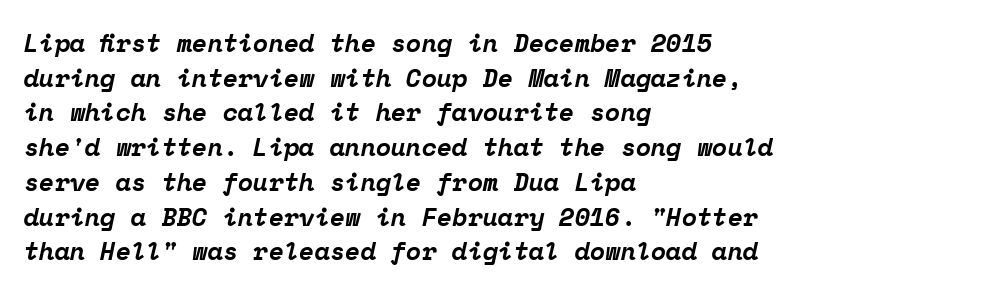
{"italic": "yes", "lean": "right", "slant_degrees": 12, "bold": "yes", "underline": "no", "align": "left", "line_spacing": "normal", "line_spacing_ratio": 1.39, "letter_spacing": "normal", "letter_spacing_em": 0.0, "glyph_px": 25}
